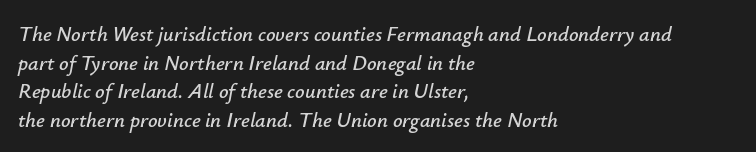
The image shows 21 px text type, italic (leaning right); set left-aligned, normal line spacing (1.36x), normal letter spacing, not underlined.
